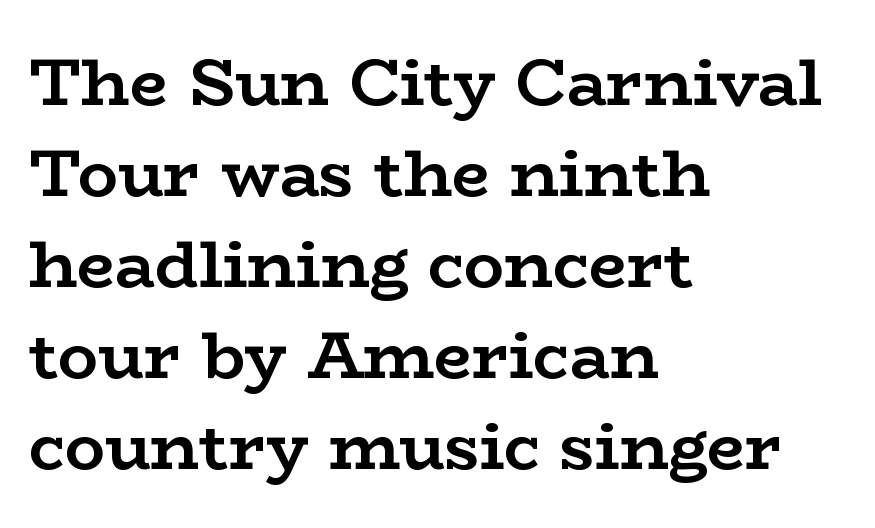
{"serif": "yes", "italic": "no", "bold": "yes", "weight": "semibold", "width": "wide", "stroke_contrast": "low", "x_height": "medium", "monospaced": "no", "underline": "no", "align": "left", "line_spacing": "normal", "line_spacing_ratio": 1.36, "letter_spacing": "normal", "letter_spacing_em": 0.0, "glyph_px": 67}
